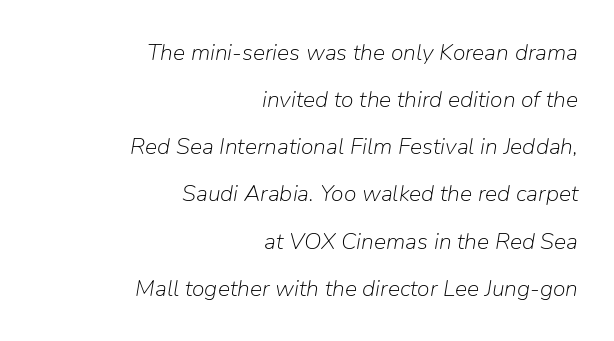
Q: Is the text bold? A: No.
Q: Is the text italic (slanted)? A: Yes, it leans right by about 9 degrees.
Q: Is the text underlined? A: No.
Q: How is the paragraph aligned? A: Right-aligned.
Q: Is the spacing between letters normal or unusually wide? A: Normal.
Q: Is the spacing between lines tight, normal or loose? A: Loose.
